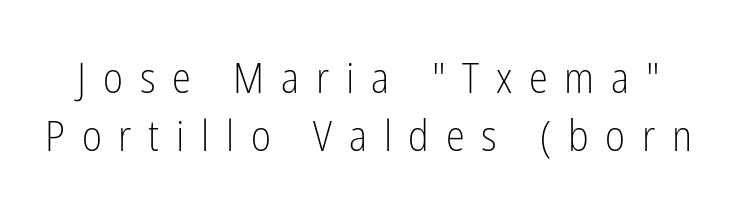
Q: Is the text bold? A: No.
Q: Is the text italic (slanted)? A: No, it is upright.
Q: Is the typeface a serif or a sans-serif typeface? A: Sans-serif.
Q: Is the text underlined? A: No.
Q: Is the spacing between letters normal or unusually wide? A: Unusually wide.
Q: Is the spacing between lines tight, normal or loose? A: Normal.
Q: Width (condensed, normal, or wide)? A: Condensed.
Q: Stroke contrast? A: Low.
Q: x-height? A: Medium.
Q: Monospaced? A: No.
